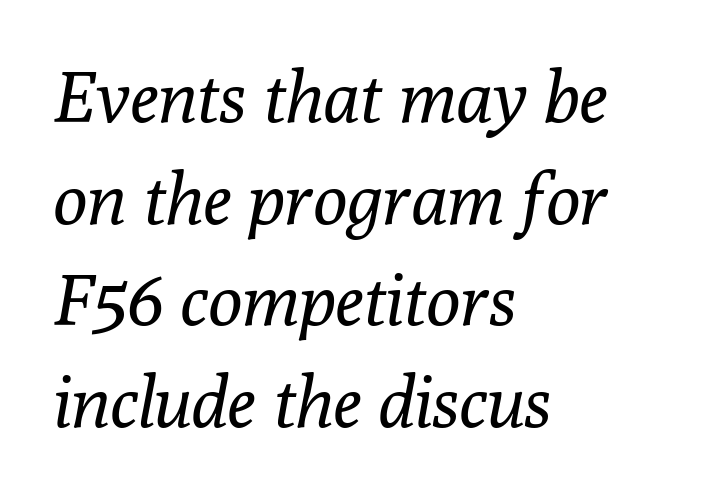
Q: Is the text bold? A: No.
Q: Is the text italic (slanted)? A: Yes, it leans right by about 10 degrees.
Q: Is the typeface a serif or a sans-serif typeface? A: Serif.
Q: Is the text underlined? A: No.
Q: How is the paragraph aligned? A: Left-aligned.
Q: Is the spacing between letters normal or unusually wide? A: Normal.
Q: Is the spacing between lines tight, normal or loose? A: Normal.
Q: Width (condensed, normal, or wide)? A: Normal.
Q: Stroke contrast? A: Low.
Q: x-height? A: Medium.
Q: Monospaced? A: No.
